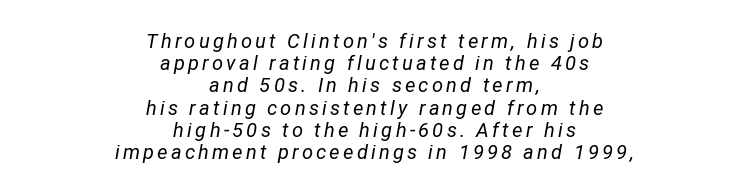
A bare baseline throughout the passage. Vertically, the passage feels compressed, each row crowding the next. The lines in this sample share a center point and differ in where they start and stop. Does the lettering tilt? It does — this is italic. Letters have the restrained weight of plain body copy at most.
